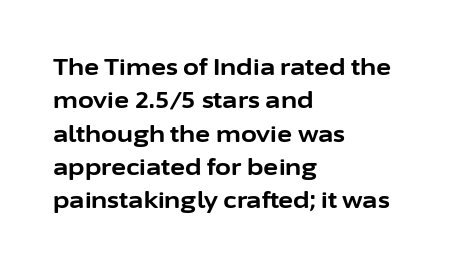
{"italic": "no", "bold": "yes", "underline": "no", "align": "left", "line_spacing": "normal", "line_spacing_ratio": 1.45, "letter_spacing": "normal", "letter_spacing_em": 0.0, "glyph_px": 23}
